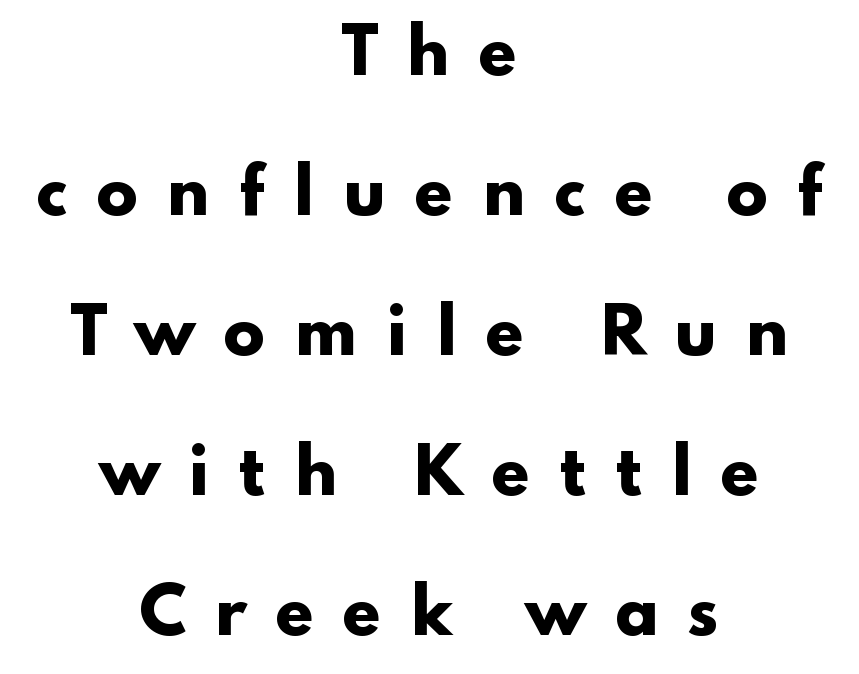
Q: Is the text bold? A: Yes.
Q: Is the text italic (slanted)? A: No, it is upright.
Q: Is the typeface a serif or a sans-serif typeface? A: Sans-serif.
Q: Is the text underlined? A: No.
Q: How is the paragraph aligned? A: Centered.
Q: Is the spacing between letters normal or unusually wide? A: Unusually wide.
Q: Is the spacing between lines tight, normal or loose? A: Loose.
Q: Width (condensed, normal, or wide)? A: Wide.
Q: Stroke contrast? A: Low.
Q: x-height? A: Small.
Q: Monospaced? A: No.
